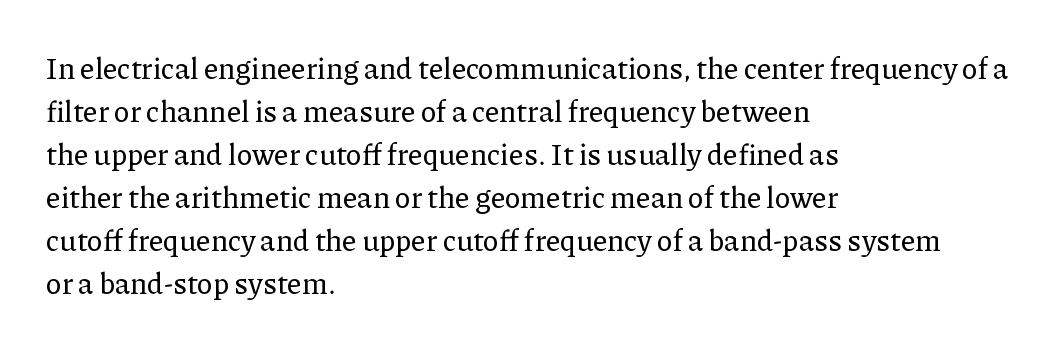
{"serif": "yes", "italic": "no", "width": "normal", "stroke_contrast": "low", "x_height": "medium", "monospaced": "no", "underline": "no", "align": "left", "line_spacing": "normal", "line_spacing_ratio": 1.48, "letter_spacing": "normal", "letter_spacing_em": 0.0, "glyph_px": 29}
